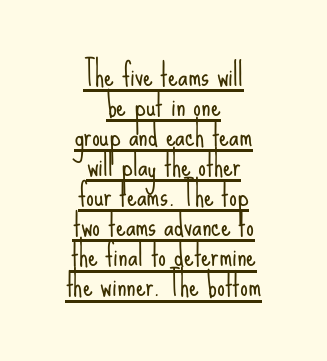
Q: Is the text bold? A: No.
Q: Is the text italic (slanted)? A: No, it is upright.
Q: Is the typeface a serif or a sans-serif typeface? A: Sans-serif.
Q: Is the text underlined? A: Yes.
Q: How is the paragraph aligned? A: Centered.
Q: Is the spacing between letters normal or unusually wide? A: Normal.
Q: Is the spacing between lines tight, normal or loose? A: Tight.
Q: Width (condensed, normal, or wide)? A: Condensed.
Q: Stroke contrast? A: Low.
Q: x-height? A: Small.
Q: Monospaced? A: No.
